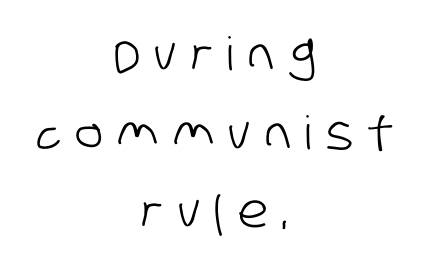
There is plenty of visible air inserted between adjacent glyphs. The designer went with a sans here, leaving each stem footless. Each letter keeps its own natural width here, so spacing adapts to shape. Notice how the passage keeps no hard edge, just a central spine. Plain, unruled lines of type.
